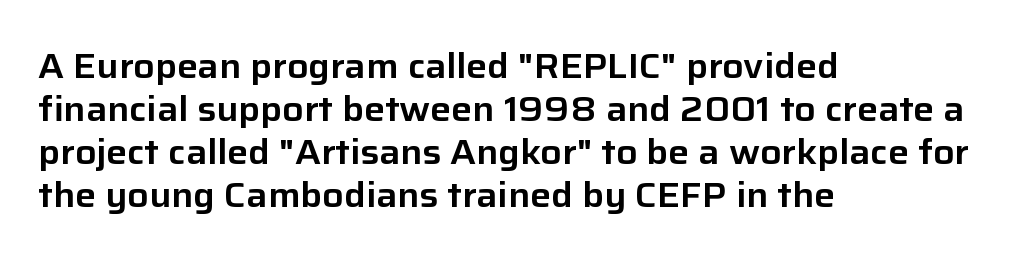
The passage shown is not underscored anywhere. Letter spacing: default. This rendering employs a face without finishing strokes, i.e., a sans-serif. Casual observation: everything's shoved over to the left. Every character sits straight up, as roman type does. Spacing verdict: proportional, widths tailored to each character.
